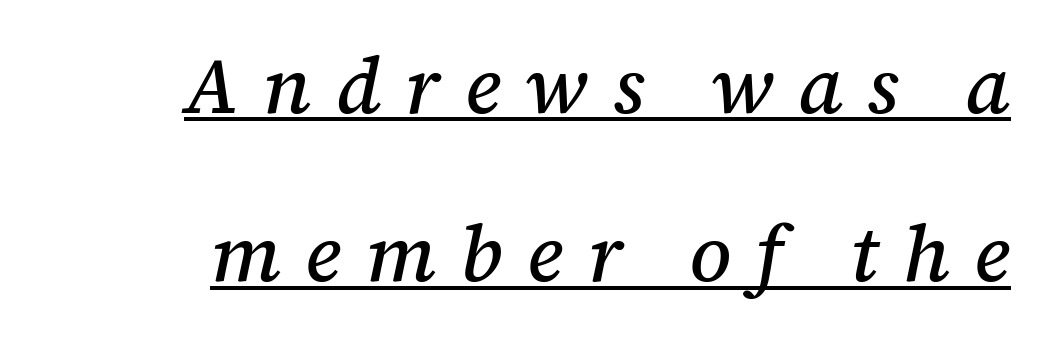
{"serif": "yes", "italic": "yes", "lean": "right", "slant_degrees": 12, "width": "normal", "stroke_contrast": "medium", "x_height": "medium", "monospaced": "no", "underline": "yes", "align": "right", "line_spacing": "loose", "line_spacing_ratio": 2.13, "letter_spacing": "wide", "letter_spacing_em": 0.31, "glyph_px": 79}
